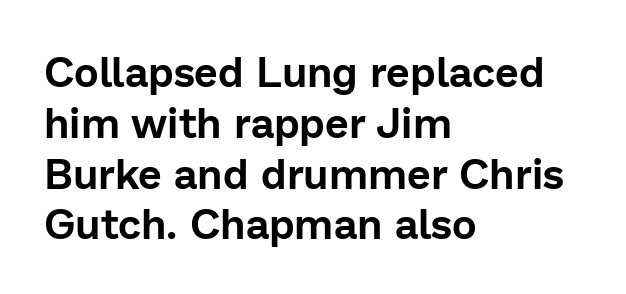
These lines are rendered in a variable-pitch font. The line texture is even and compact thanks to regular tracking. The lettering stays uniformly vertical, giving the passage a roman look. Where is the straight margin? On the left. Check the space under the baseline: it is left empty.
